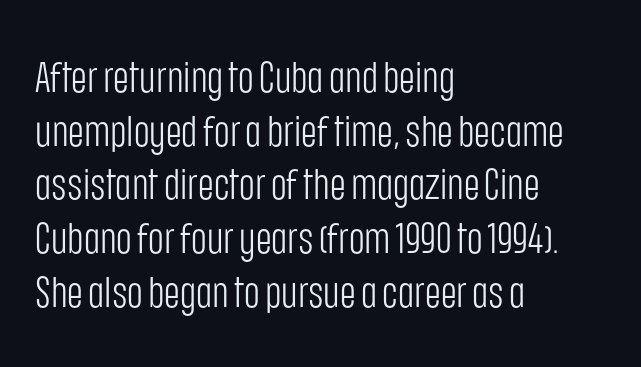
The image shows 43 px light, condensed sans-serif type, upright; set left-aligned, normal line spacing (1.25x), normal letter spacing, not underlined; low stroke contrast and a large x-height.
